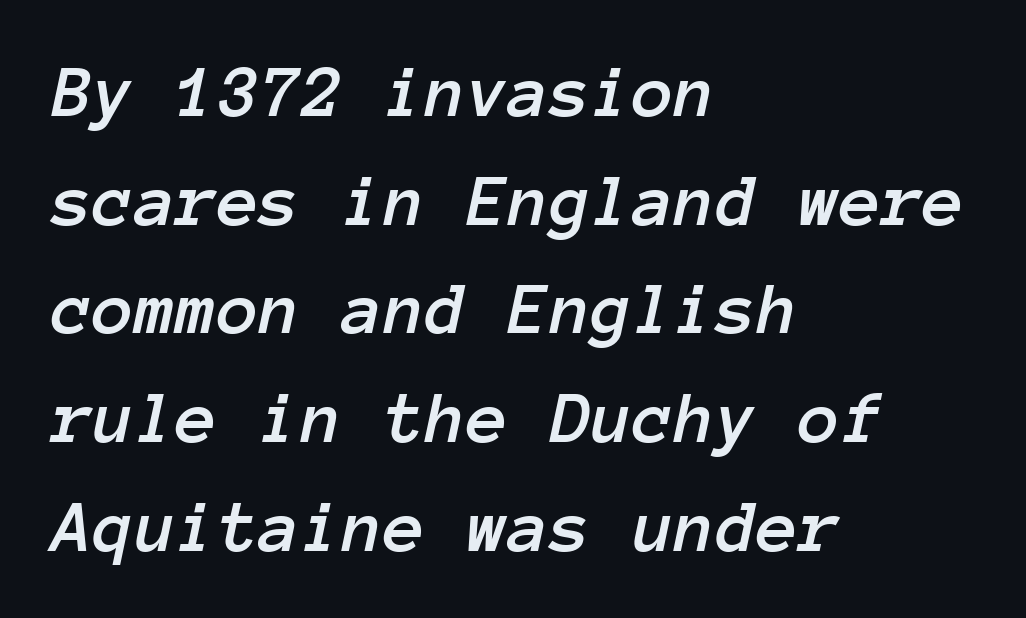
The face used here is monospaced, like something from a code editor. Caption: multi-line text, flush left, ragged right. A typesetter would call this leading conventional body-copy spacing. Notice how the stems are inclined rather than vertical — that's the hallmark of italics. Characters follow at the spacing the type designer built in.
